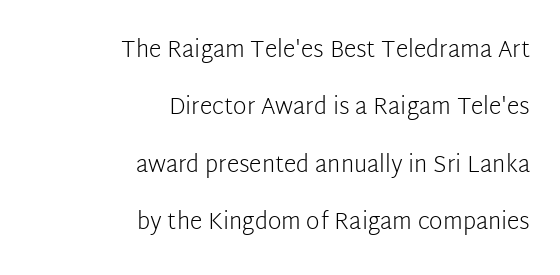
You could fit nearly another row in the gap between these rows. No italicization has been applied; the sample stays upright. Ink coverage per letter is moderate at most. Horizontally, the lines are justified to the trailing edge only. Standard letterfit; no display-style spreading of the glyphs.
